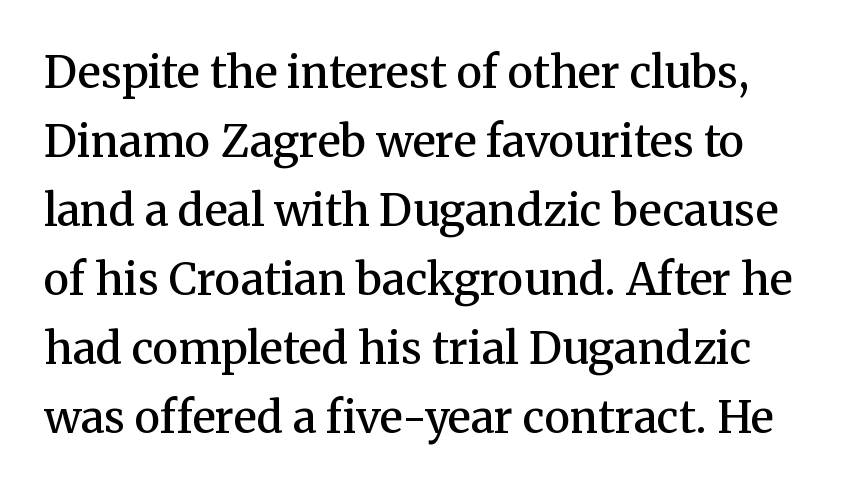
{"serif": "yes", "italic": "no", "bold": "semi", "weight": "semibold", "width": "normal", "stroke_contrast": "medium", "x_height": "medium", "monospaced": "no", "underline": "no", "line_spacing": "normal", "line_spacing_ratio": 1.57, "letter_spacing": "normal", "letter_spacing_em": 0.0, "glyph_px": 44}
